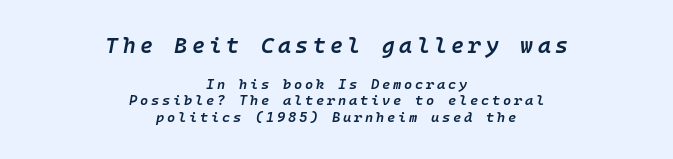
Q: Is the text bold? A: Semi-bold.
Q: Is the text italic (slanted)? A: Yes, it leans right by about 10 degrees.
Q: Is the text underlined? A: No.
Q: How is the paragraph aligned? A: Centered.
Q: Is the spacing between letters normal or unusually wide? A: Unusually wide.
Q: Which block of text is set in a larger size, the first (top) or the second (bottom)? A: The first (top) one.
